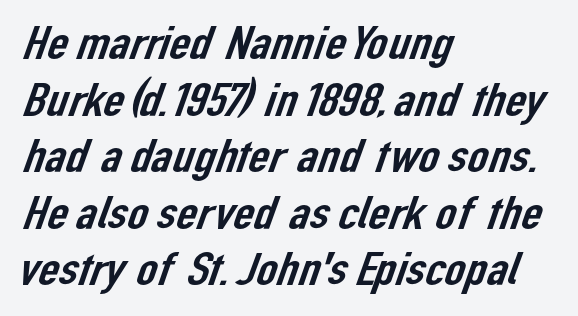
{"serif": "no", "width": "normal", "stroke_contrast": "low", "x_height": "medium", "monospaced": "no", "underline": "no", "align": "left", "line_spacing_ratio": 1.23, "letter_spacing": "normal", "letter_spacing_em": 0.0, "glyph_px": 46}
